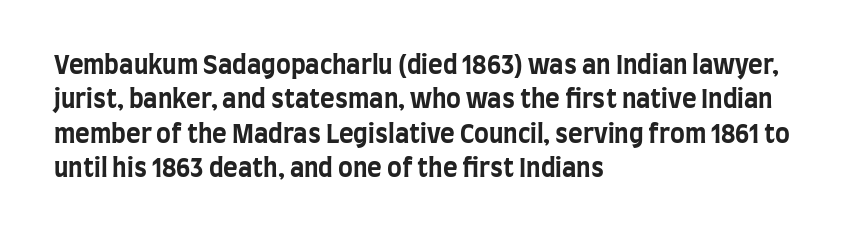
{"italic": "no", "bold": "yes", "underline": "no", "align": "left", "line_spacing": "normal", "line_spacing_ratio": 1.38, "letter_spacing": "normal", "letter_spacing_em": 0.0, "glyph_px": 25}
